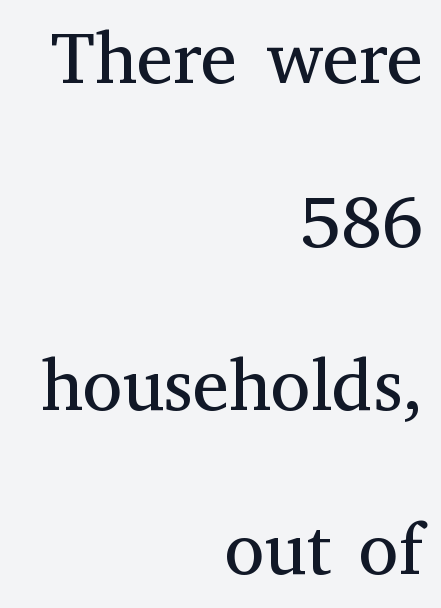
The image shows 73 px regular-weight serif type, upright; set right-aligned, loose line spacing (2.24x), normal letter spacing, not underlined; medium stroke contrast and a medium x-height.
